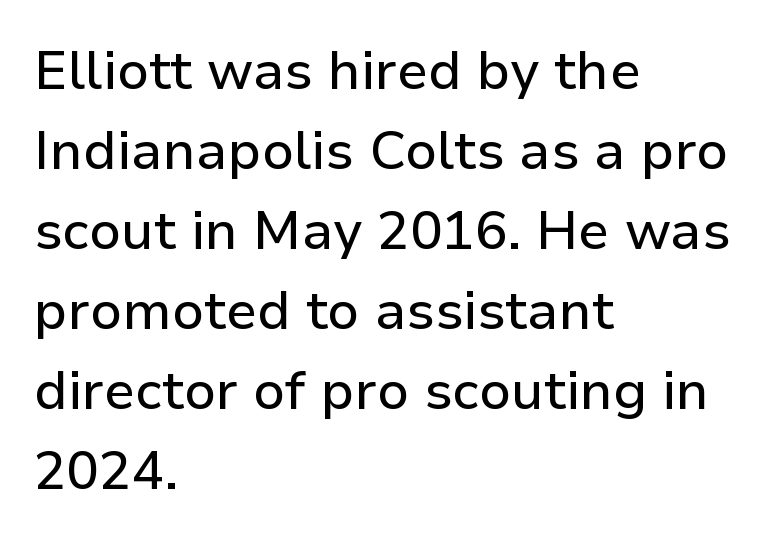
Q: Is the text italic (slanted)? A: No, it is upright.
Q: Is the typeface a serif or a sans-serif typeface? A: Sans-serif.
Q: Is the text underlined? A: No.
Q: How is the paragraph aligned? A: Left-aligned.
Q: Is the spacing between letters normal or unusually wide? A: Normal.
Q: Is the spacing between lines tight, normal or loose? A: Normal.
Q: Width (condensed, normal, or wide)? A: Normal.
Q: Stroke contrast? A: Low.
Q: x-height? A: Medium.
Q: Monospaced? A: No.
